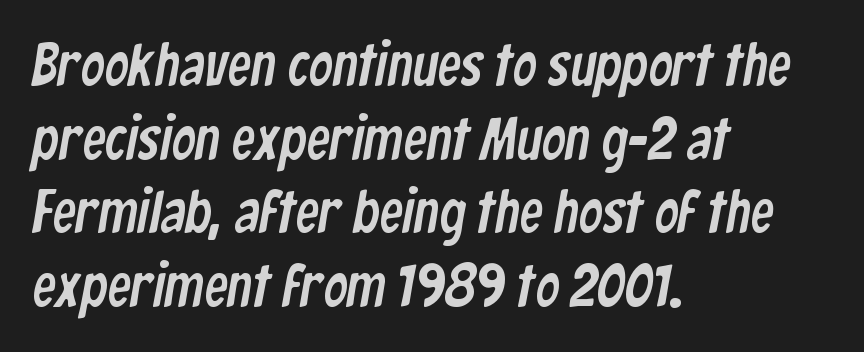
The letters sit at their default tracking, neither squeezed nor spread. The words here are not underlined. Horizontally, the lines are justified to the leading edge only. You could not count columns in this text — the font is proportionally spaced. The font family rendered here belongs to the sans-serif group. Whoever set this chose a conventional vertical rhythm.
